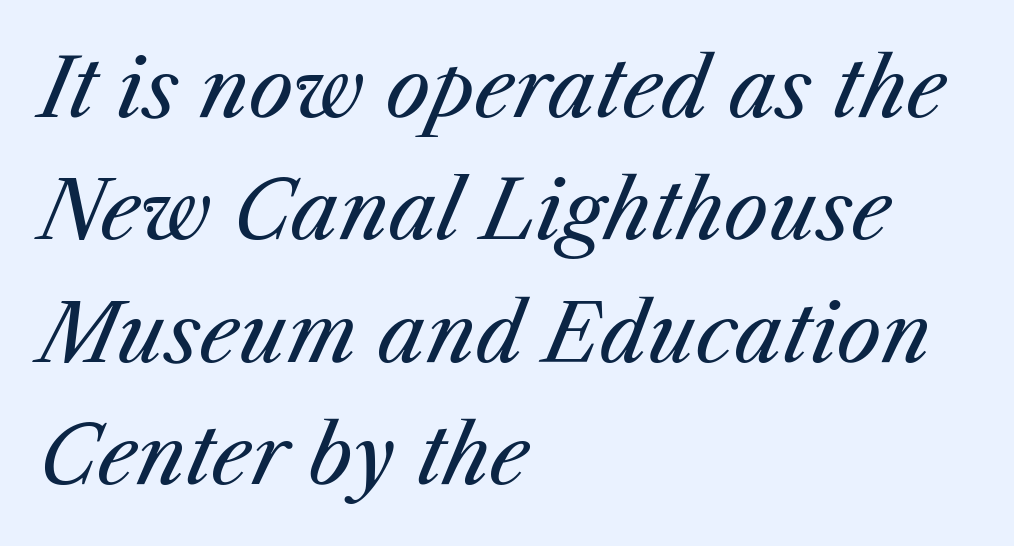
Q: Is the text bold? A: No.
Q: Is the text italic (slanted)? A: Yes, it leans right by about 25 degrees.
Q: Is the text underlined? A: No.
Q: How is the paragraph aligned? A: Left-aligned.
Q: Is the spacing between letters normal or unusually wide? A: Normal.
Q: Is the spacing between lines tight, normal or loose? A: Normal.
Q: Width (condensed, normal, or wide)? A: Normal.
Q: Stroke contrast? A: Medium.
Q: x-height? A: Medium.
Q: Monospaced? A: No.
